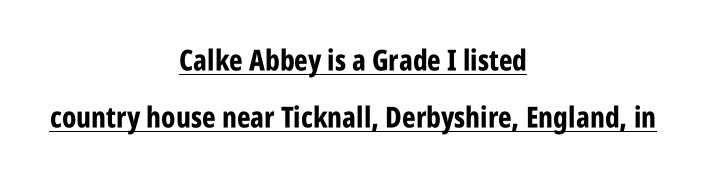
These lines are composed in type without serifs. You'd pick this weight for a headline — it's a proper bold. A typesetter would call this leading open, well beyond the default. No italicization has been applied; the sample stays upright. The letters sit at their default tracking, neither squeezed nor spread.
